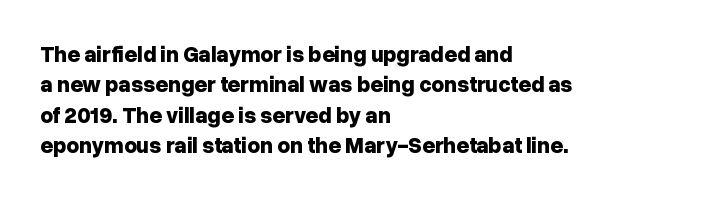
The image shows 22 px bold type, upright; set left-aligned, normal line spacing (1.38x), normal letter spacing, not underlined.
